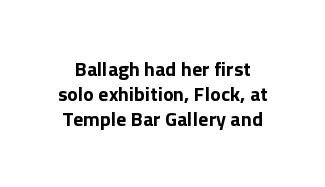
A clean baseline with only descenders dipping below it. Style check: upright. There is no visible air inserted between adjacent glyphs.
